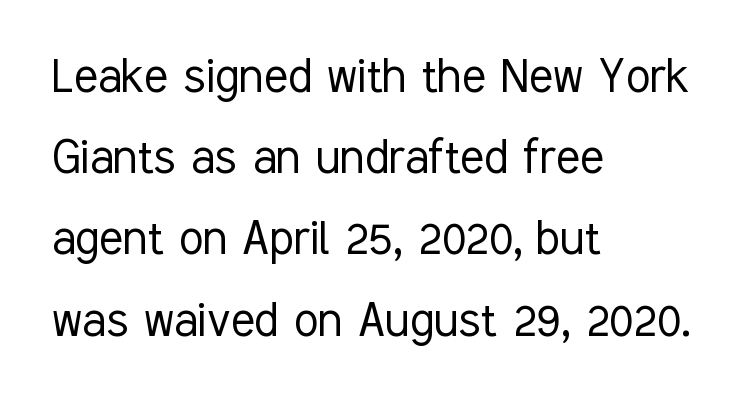
The image shows 56 px light, condensed sans-serif type, upright; set left-aligned, normal line spacing (1.45x), normal letter spacing, not underlined; low stroke contrast and a medium x-height.
